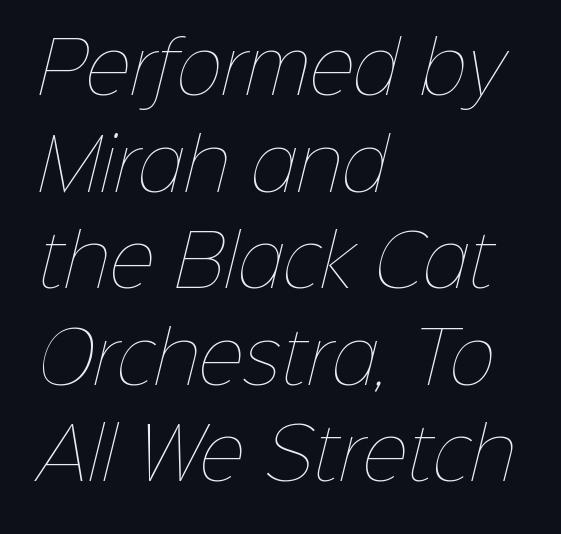
Interline gaps are of average width in this sample. The type is set solid horizontally, with unmodified tracking. Vertical stems look standard width or narrower in stroke. The ragged edge is on the right, which tells us the setting is flush left.
